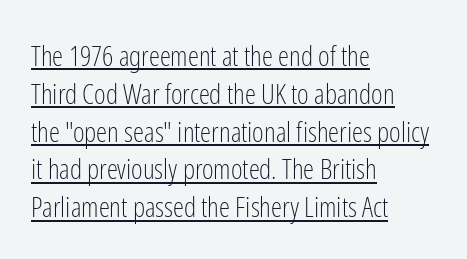
Q: Is the text bold? A: No.
Q: Is the text italic (slanted)? A: No, it is upright.
Q: Is the typeface a serif or a sans-serif typeface? A: Sans-serif.
Q: Is the text underlined? A: Yes.
Q: How is the paragraph aligned? A: Left-aligned.
Q: Is the spacing between letters normal or unusually wide? A: Normal.
Q: Is the spacing between lines tight, normal or loose? A: Normal.
Q: Width (condensed, normal, or wide)? A: Condensed.
Q: Stroke contrast? A: Low.
Q: x-height? A: Medium.
Q: Monospaced? A: No.
